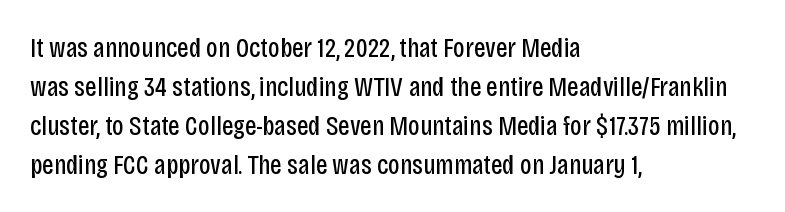
The letters advance in unequal steps, a hallmark of proportional type. Bare-footed words on every line. No heavy texture on the line: the type isn't bold. The face used here is rendered with its standard letterfit. Regarding serifs, this sample does without them.
